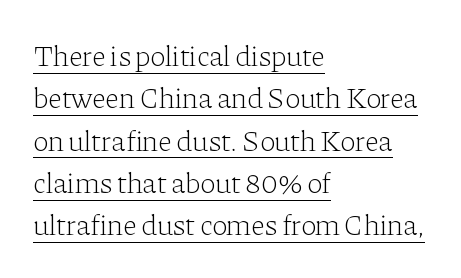
{"serif": "yes", "italic": "no", "bold": "no", "weight": "light", "width": "normal", "stroke_contrast": "low", "x_height": "medium", "monospaced": "no", "underline": "yes", "align": "left", "line_spacing": "normal", "line_spacing_ratio": 1.46, "letter_spacing": "normal", "letter_spacing_em": 0.0, "glyph_px": 29}
